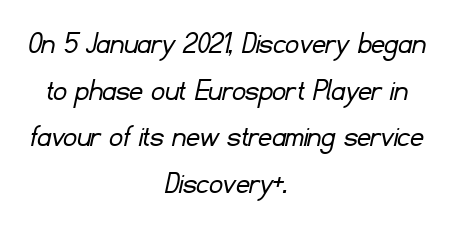
{"serif": "no", "bold": "no", "weight": "light", "width": "normal", "stroke_contrast": "low", "x_height": "small", "monospaced": "no", "underline": "no", "align": "center", "line_spacing": "normal", "line_spacing_ratio": 1.41, "letter_spacing": "normal", "letter_spacing_em": 0.0, "glyph_px": 33}
